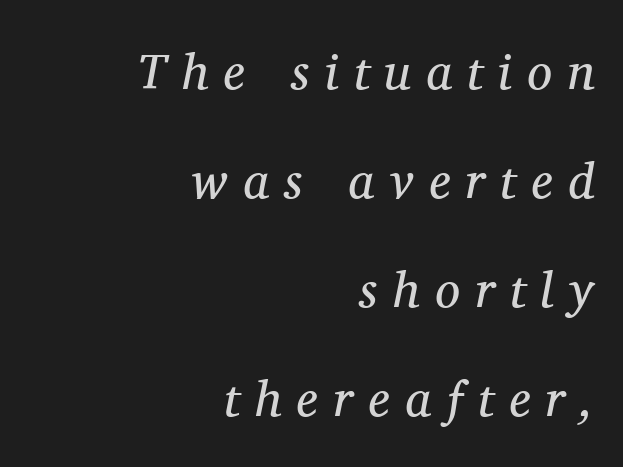
Q: Is the text bold? A: No.
Q: Is the text italic (slanted)? A: Yes, it leans right by about 11 degrees.
Q: Is the typeface a serif or a sans-serif typeface? A: Serif.
Q: Is the text underlined? A: No.
Q: How is the paragraph aligned? A: Right-aligned.
Q: Is the spacing between letters normal or unusually wide? A: Unusually wide.
Q: Is the spacing between lines tight, normal or loose? A: Loose.
Q: Width (condensed, normal, or wide)? A: Normal.
Q: Stroke contrast? A: Medium.
Q: x-height? A: Medium.
Q: Monospaced? A: No.
